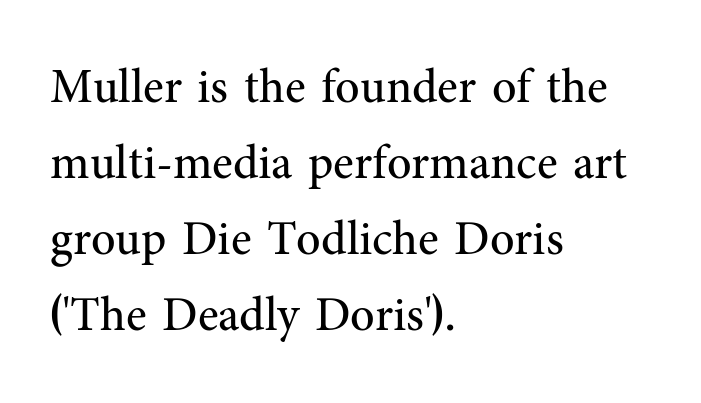
Classification — serif. In CSS terms this would be text-align: left. Weight: regular or lighter. Every stem runs plumb, perpendicular to the baseline.
